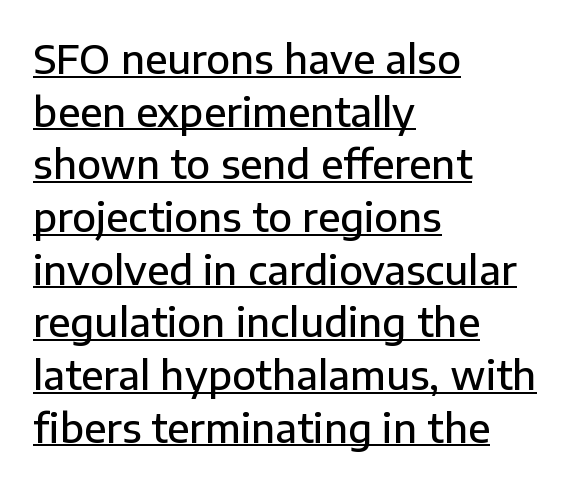
Q: Is the text bold? A: Semi-bold.
Q: Is the text italic (slanted)? A: No, it is upright.
Q: Is the typeface a serif or a sans-serif typeface? A: Sans-serif.
Q: Is the text underlined? A: Yes.
Q: How is the paragraph aligned? A: Left-aligned.
Q: Is the spacing between letters normal or unusually wide? A: Normal.
Q: Is the spacing between lines tight, normal or loose? A: Normal.
Q: Width (condensed, normal, or wide)? A: Normal.
Q: Stroke contrast? A: Low.
Q: x-height? A: Medium.
Q: Monospaced? A: No.
